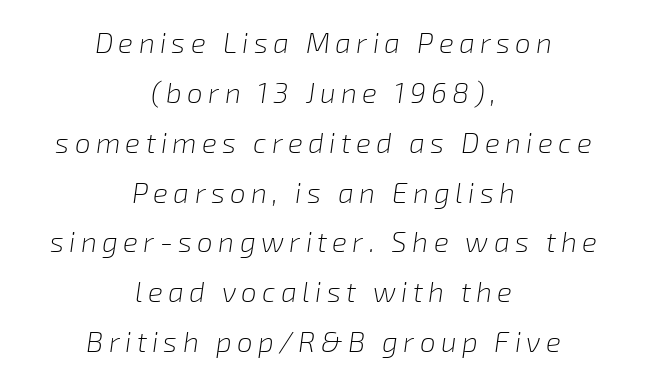
The image shows 28 px light type, italic (leaning right); set centered, line spacing 1.78x, not underlined; low stroke contrast and a medium x-height.
